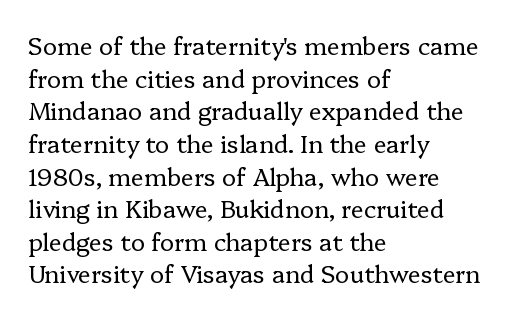
{"italic": "no", "bold": "no", "underline": "no", "align": "left", "line_spacing": "normal", "line_spacing_ratio": 1.36, "letter_spacing": "normal", "letter_spacing_em": 0.0, "glyph_px": 24}
